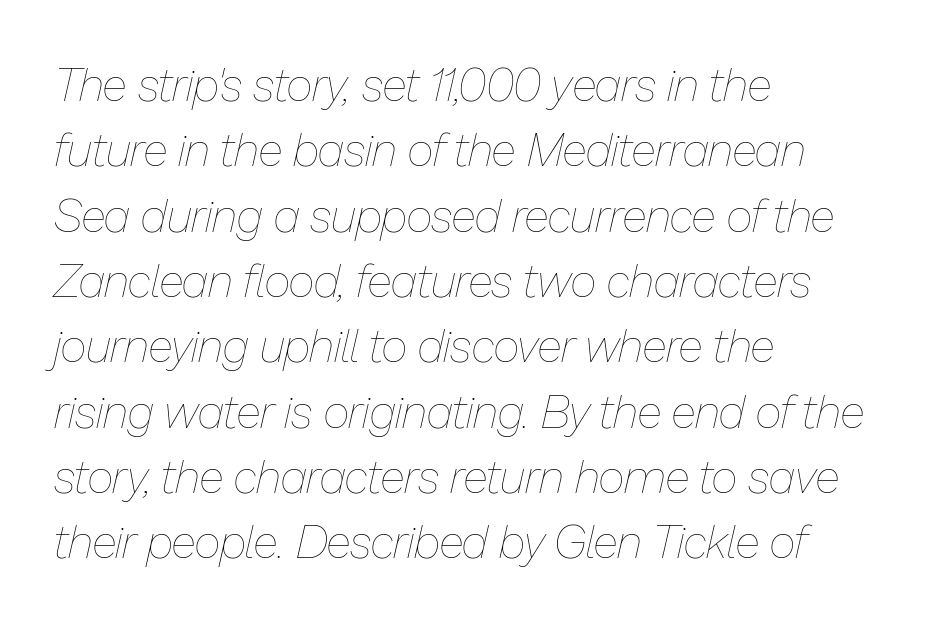
{"italic": "yes", "lean": "right", "slant_degrees": 13, "bold": "no", "weight": "thin", "width": "normal", "stroke_contrast": "low", "x_height": "medium", "monospaced": "no", "underline": "no", "align": "left", "line_spacing": "normal", "line_spacing_ratio": 1.42, "letter_spacing": "normal", "letter_spacing_em": 0.0, "glyph_px": 46}
